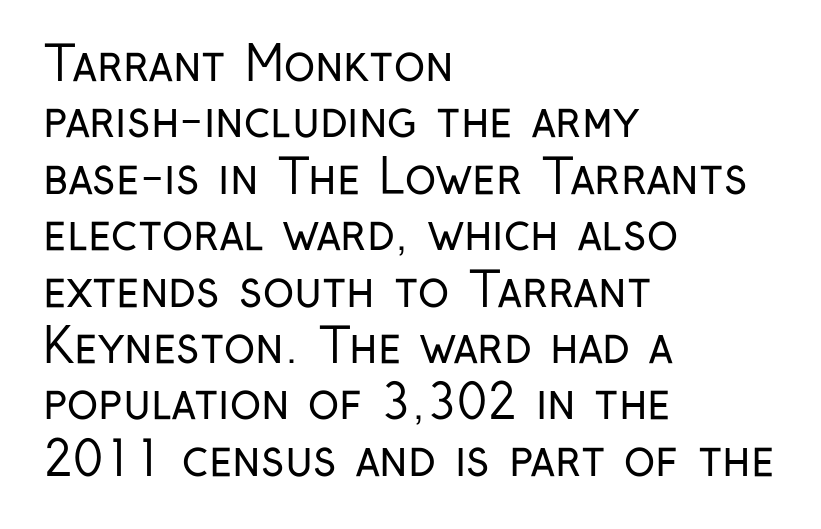
{"serif": "no", "italic": "no", "bold": "no", "weight": "regular", "width": "condensed", "stroke_contrast": "low", "x_height": "medium", "monospaced": "no", "underline": "no", "align": "left", "line_spacing_ratio": 1.2, "letter_spacing": "normal", "letter_spacing_em": 0.0, "glyph_px": 47}
